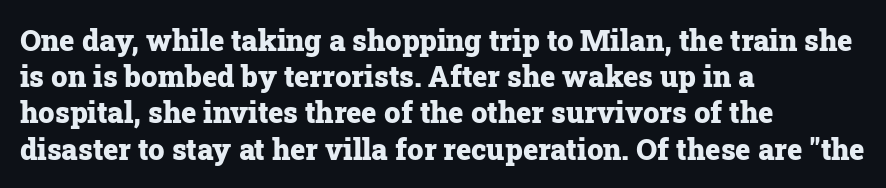
{"serif": "yes", "italic": "no", "bold": "yes", "weight": "heavy", "width": "normal", "stroke_contrast": "low", "x_height": "medium", "monospaced": "no", "underline": "no", "align": "left", "line_spacing": "normal", "line_spacing_ratio": 1.25, "letter_spacing": "normal", "letter_spacing_em": 0.0, "glyph_px": 29}
